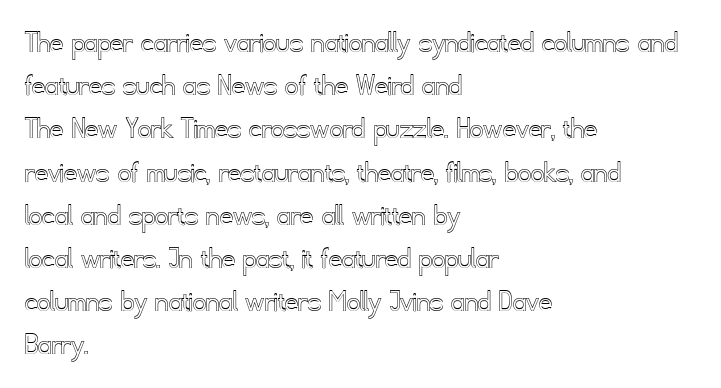
The image shows 32 px text type, upright; set left-aligned, normal line spacing (1.35x), normal letter spacing, not underlined; a small x-height.
